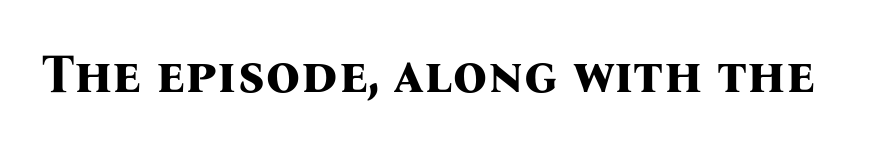
The image shows 54 px bold serif type, upright; set normal letter spacing, not underlined; medium stroke contrast and a medium x-height.
